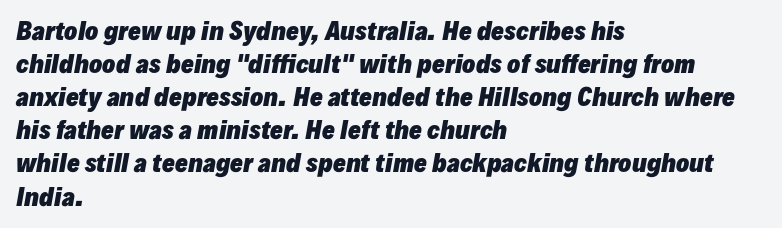
Q: Is the text bold? A: Yes.
Q: Is the text italic (slanted)? A: Yes, it leans right by about 10 degrees.
Q: Is the text underlined? A: No.
Q: How is the paragraph aligned? A: Left-aligned.
Q: Is the spacing between letters normal or unusually wide? A: Normal.
Q: Is the spacing between lines tight, normal or loose? A: Normal.
